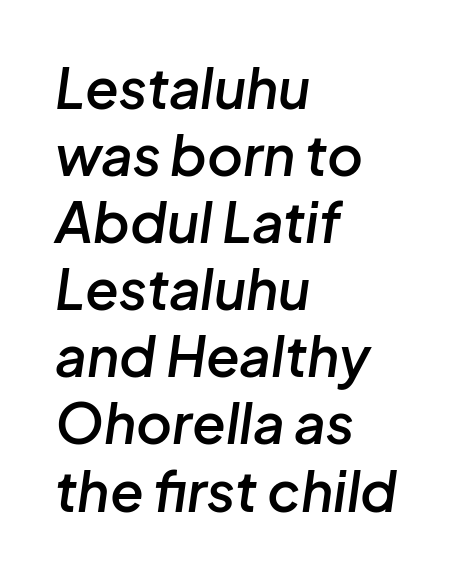
Q: Is the text bold? A: Semi-bold.
Q: Is the text italic (slanted)? A: Yes, it leans right by about 8 degrees.
Q: Is the text underlined? A: No.
Q: How is the paragraph aligned? A: Left-aligned.
Q: Is the spacing between letters normal or unusually wide? A: Normal.
Q: Width (condensed, normal, or wide)? A: Normal.
Q: Stroke contrast? A: Low.
Q: x-height? A: Medium.
Q: Monospaced? A: No.
